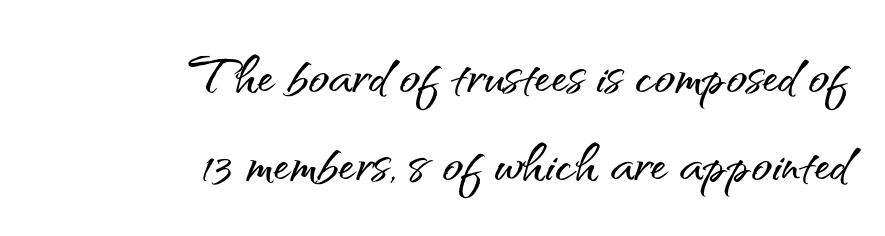
Q: Is the text italic (slanted)? A: Yes.
Q: Is the typeface a serif or a sans-serif typeface? A: Sans-serif.
Q: Is the text underlined? A: No.
Q: How is the paragraph aligned? A: Right-aligned.
Q: Is the spacing between letters normal or unusually wide? A: Normal.
Q: Is the spacing between lines tight, normal or loose? A: Normal.
Q: Width (condensed, normal, or wide)? A: Normal.
Q: Stroke contrast? A: Medium.
Q: x-height? A: Small.
Q: Monospaced? A: No.
